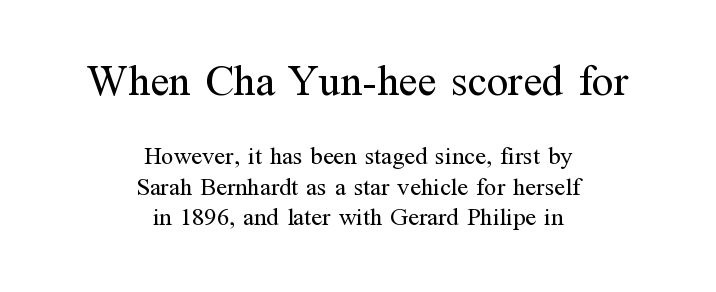
Q: Is the text bold? A: No.
Q: Is the text italic (slanted)? A: No, it is upright.
Q: Is the typeface a serif or a sans-serif typeface? A: Serif.
Q: Is the text underlined? A: No.
Q: How is the paragraph aligned? A: Centered.
Q: Is the spacing between letters normal or unusually wide? A: Normal.
Q: Which block of text is set in a larger size, the first (top) or the second (bottom)? A: The first (top) one.
Q: Width (condensed, normal, or wide)? A: Normal.
Q: Stroke contrast? A: Medium.
Q: x-height? A: Medium.
Q: Monospaced? A: No.
